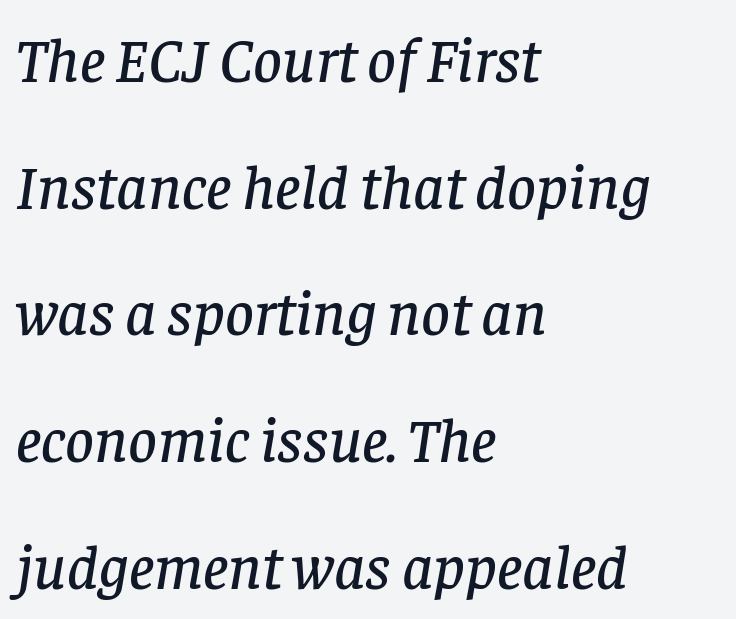
Q: Is the text italic (slanted)? A: Yes, it leans right by about 8 degrees.
Q: Is the typeface a serif or a sans-serif typeface? A: Serif.
Q: Is the text underlined? A: No.
Q: How is the paragraph aligned? A: Left-aligned.
Q: Is the spacing between letters normal or unusually wide? A: Normal.
Q: Is the spacing between lines tight, normal or loose? A: Loose.
Q: Width (condensed, normal, or wide)? A: Normal.
Q: Stroke contrast? A: Low.
Q: x-height? A: Large.
Q: Monospaced? A: No.
